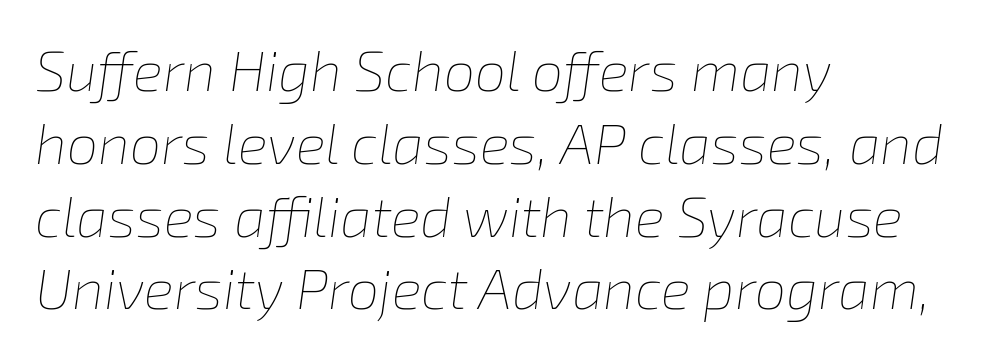
{"italic": "yes", "lean": "right", "slant_degrees": 8, "bold": "no", "weight": "thin", "width": "normal", "stroke_contrast": "low", "x_height": "medium", "monospaced": "no", "underline": "no", "align": "left", "line_spacing": "normal", "line_spacing_ratio": 1.3, "letter_spacing": "normal", "letter_spacing_em": 0.0, "glyph_px": 56}
